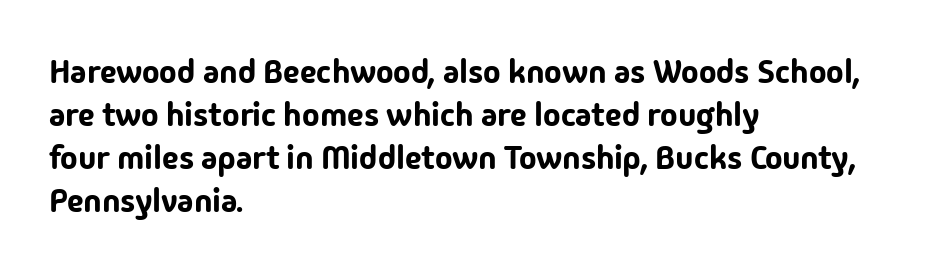
The image shows 33 px sans-serif type, upright; set left-aligned, normal line spacing (1.3x), normal letter spacing, not underlined; low stroke contrast and a medium x-height.
